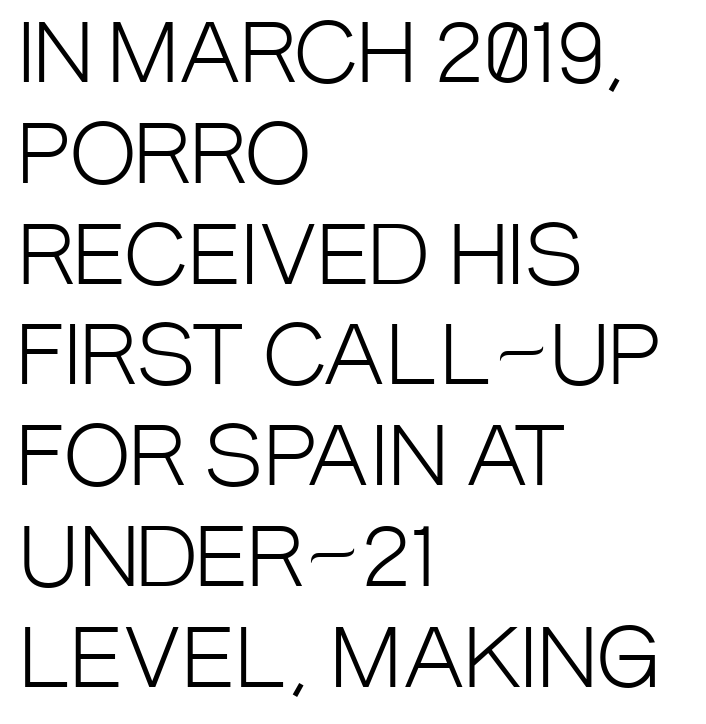
{"serif": "no", "italic": "no", "bold": "no", "weight": "light", "width": "condensed", "stroke_contrast": "low", "x_height": "large", "monospaced": "no", "underline": "no", "align": "left", "line_spacing": "normal", "line_spacing_ratio": 1.26, "letter_spacing": "normal", "letter_spacing_em": 0.0, "glyph_px": 80}
